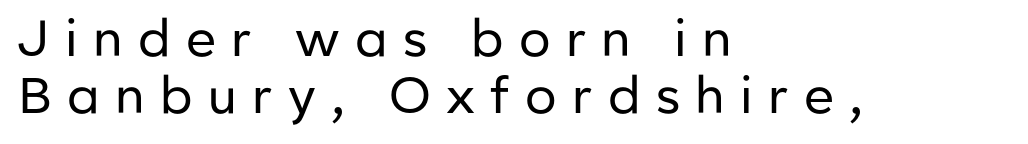
Q: Is the text bold? A: No.
Q: Is the text italic (slanted)? A: No, it is upright.
Q: Is the typeface a serif or a sans-serif typeface? A: Sans-serif.
Q: Is the text underlined? A: No.
Q: How is the paragraph aligned? A: Left-aligned.
Q: Is the spacing between letters normal or unusually wide? A: Unusually wide.
Q: Is the spacing between lines tight, normal or loose? A: Tight.
Q: Width (condensed, normal, or wide)? A: Normal.
Q: Stroke contrast? A: Low.
Q: x-height? A: Medium.
Q: Monospaced? A: No.
